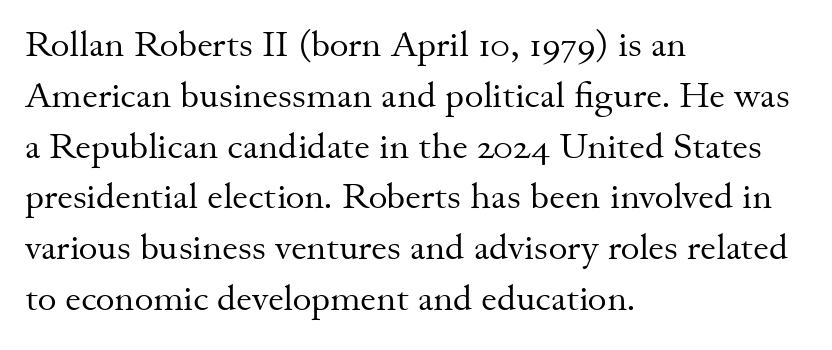
These lines are set flush left with a ragged right edge. Quick note: not italic, upright. Summary of weight: not heavy and not bold. Look at the bottom of the vertical strokes: they flare into serifs here. Varying glyph widths throughout — classic text-font behaviour. The lines sit at an ordinary, default distance from one another.
